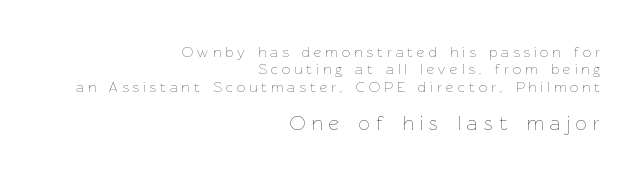
The image shows 20 px text type, upright; set right-aligned, normal line spacing (1.25x), unusually wide letter spacing (+0.31 em), not underlined; the second (bottom) block is 1.43x larger.
